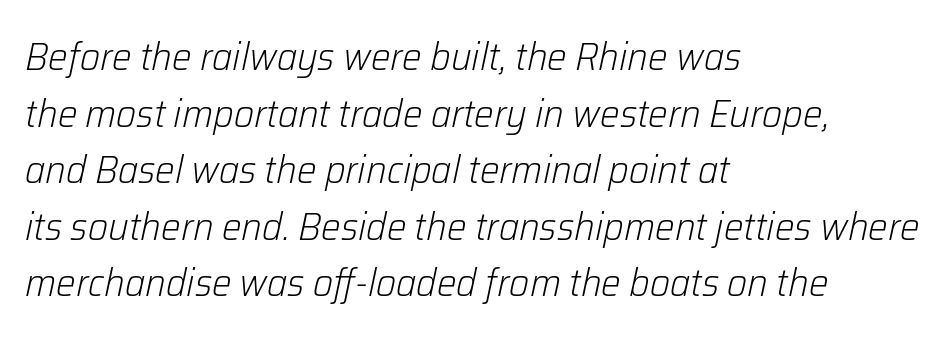
Q: Is the text bold? A: No.
Q: Is the text italic (slanted)? A: Yes, it leans right by about 12 degrees.
Q: Is the text underlined? A: No.
Q: How is the paragraph aligned? A: Left-aligned.
Q: Is the spacing between letters normal or unusually wide? A: Normal.
Q: Is the spacing between lines tight, normal or loose? A: Normal.
Q: Width (condensed, normal, or wide)? A: Normal.
Q: Stroke contrast? A: Low.
Q: x-height? A: Medium.
Q: Monospaced? A: No.
